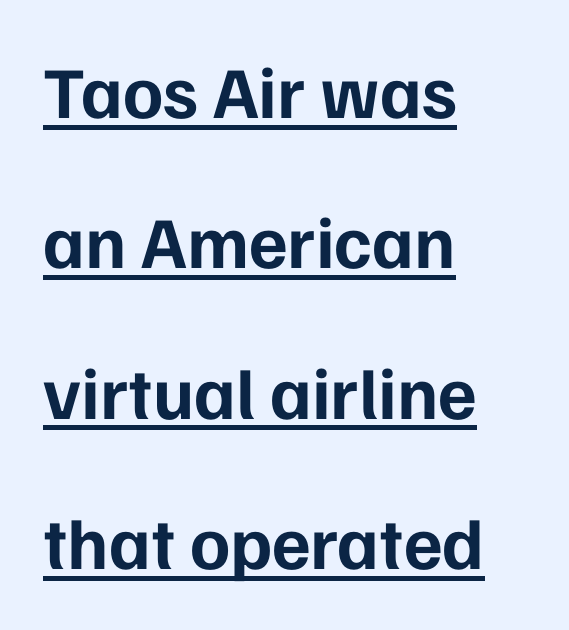
Weight: bold. Do the characters align in a grid? No, the font is proportional. Observe the absence of serifs on each vertical stroke in this sample. The gaps between neighbouring characters are ordinary and unremarkable. Italic? Not at all — the glyphs are vertical.
